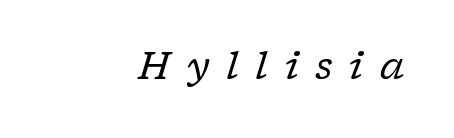
The image shows 37 px regular-weight serif type, italic (leaning right); set unusually wide letter spacing (+0.45 em), not underlined; low stroke contrast and a medium x-height.
